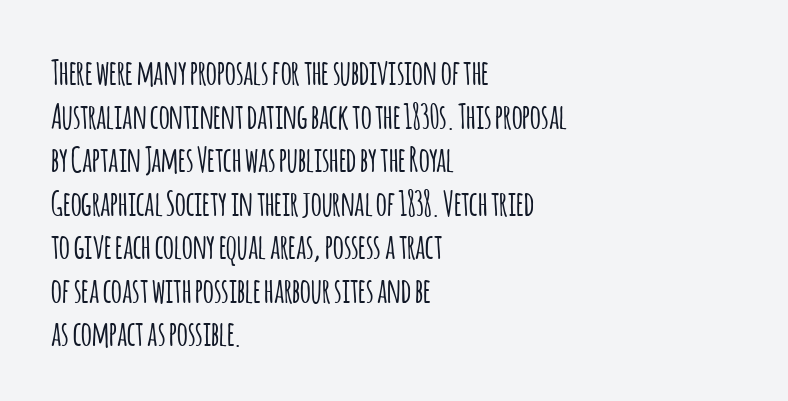
{"serif": "no", "italic": "no", "width": "condensed", "stroke_contrast": "low", "x_height": "large", "monospaced": "no", "underline": "no", "align": "left", "line_spacing": "normal", "line_spacing_ratio": 1.28, "letter_spacing": "normal", "letter_spacing_em": 0.0, "glyph_px": 34}
